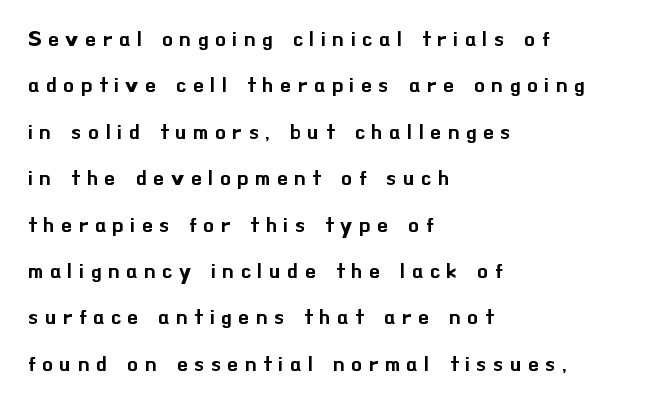
The ragged edge is on the right, which tells us the setting is flush left. Airy leading. Posture: straight, roman, zero tilt. This rendering features lettering with no underline.
